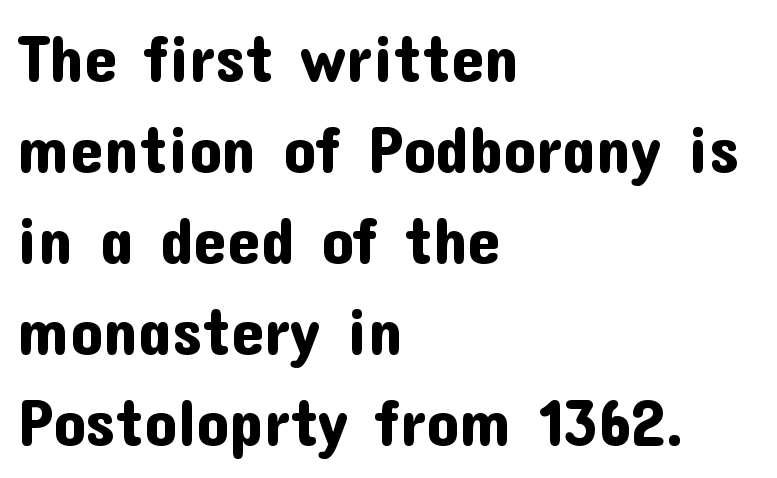
Q: Is the text italic (slanted)? A: No, it is upright.
Q: Is the typeface a serif or a sans-serif typeface? A: Sans-serif.
Q: Is the text underlined? A: No.
Q: How is the paragraph aligned? A: Left-aligned.
Q: Is the spacing between letters normal or unusually wide? A: Normal.
Q: Is the spacing between lines tight, normal or loose? A: Normal.
Q: Width (condensed, normal, or wide)? A: Normal.
Q: Stroke contrast? A: Low.
Q: x-height? A: Medium.
Q: Monospaced? A: No.
